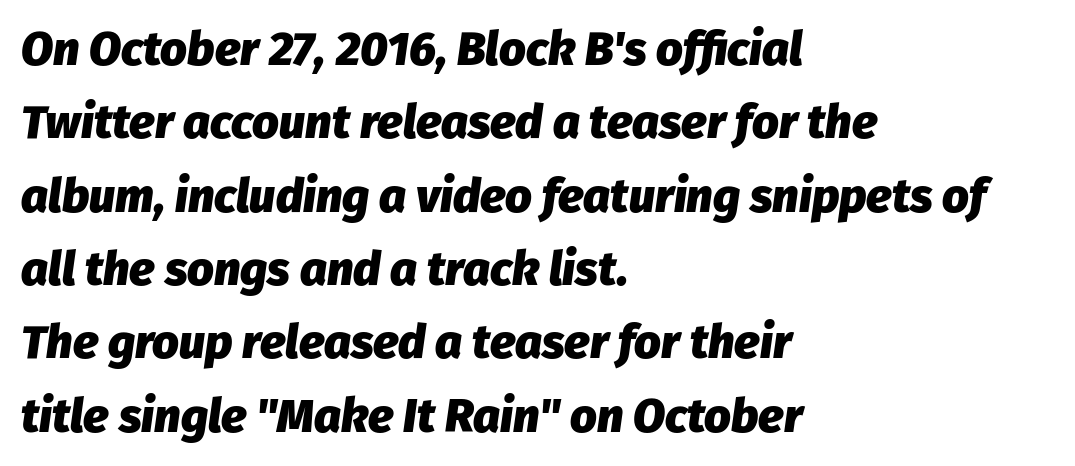
{"italic": "yes", "lean": "right", "slant_degrees": 8, "bold": "yes", "weight": "heavy", "width": "normal", "stroke_contrast": "low", "x_height": "medium", "monospaced": "no", "underline": "no", "align": "left", "line_spacing": "normal", "line_spacing_ratio": 1.56, "letter_spacing": "normal", "letter_spacing_em": 0.0, "glyph_px": 47}
